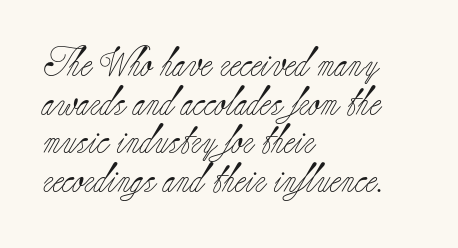
Q: Is the text bold? A: No.
Q: Is the text italic (slanted)? A: Yes.
Q: Is the typeface a serif or a sans-serif typeface? A: Serif.
Q: Is the text underlined? A: No.
Q: How is the paragraph aligned? A: Left-aligned.
Q: Is the spacing between letters normal or unusually wide? A: Normal.
Q: Is the spacing between lines tight, normal or loose? A: Normal.
Q: Width (condensed, normal, or wide)? A: Normal.
Q: Stroke contrast? A: Low.
Q: x-height? A: Small.
Q: Monospaced? A: No.
